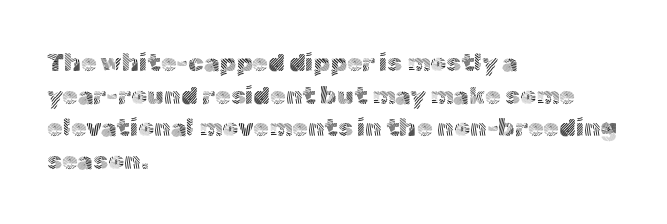
The image shows 25 px text type, upright; set left-aligned, normal line spacing (1.31x), normal letter spacing, not underlined.
